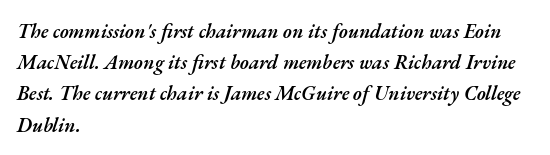
{"italic": "yes", "lean": "right", "slant_degrees": 17, "bold": "semi", "underline": "no", "align": "left", "line_spacing": "normal", "line_spacing_ratio": 1.56, "letter_spacing": "normal", "letter_spacing_em": 0.0, "glyph_px": 20}
